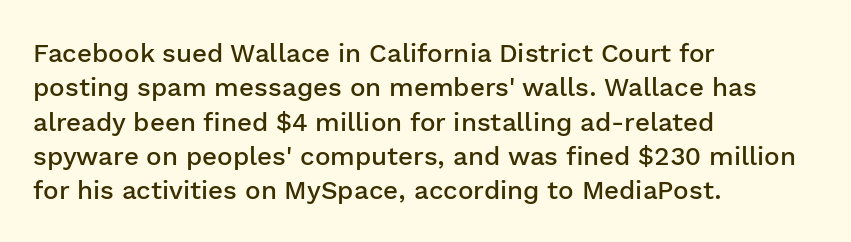
{"italic": "no", "bold": "semi", "underline": "no", "align": "left", "line_spacing": "normal", "line_spacing_ratio": 1.32, "letter_spacing": "normal", "letter_spacing_em": 0.0, "glyph_px": 26}
